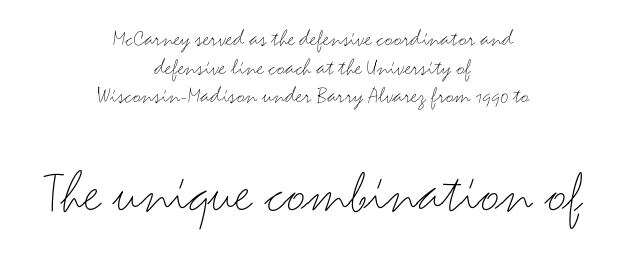
This rendering leaves character spacing at its baseline value. Rule under the text: the space is simply empty. The face used here is proportionally spaced, like ordinary book or web type. Look at the glyph heights: the lower group is clearly the bigger setting. A sans-serif font was chosen for this passage.
